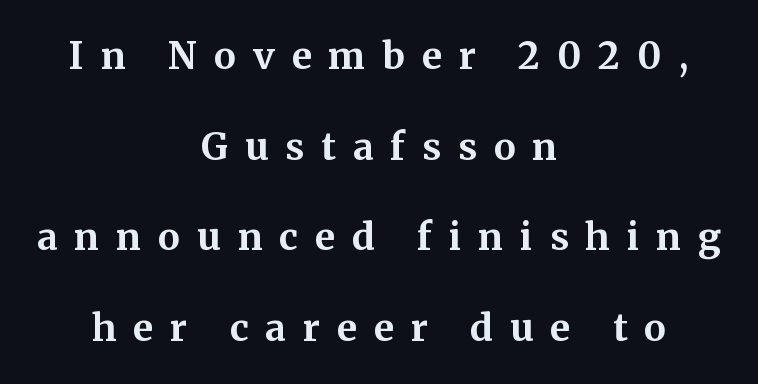
{"serif": "yes", "italic": "no", "bold": "yes", "weight": "bold", "width": "normal", "stroke_contrast": "medium", "x_height": "medium", "monospaced": "no", "underline": "no", "align": "center", "line_spacing": "loose", "line_spacing_ratio": 2.45, "letter_spacing": "wide", "letter_spacing_em": 0.46, "glyph_px": 37}
